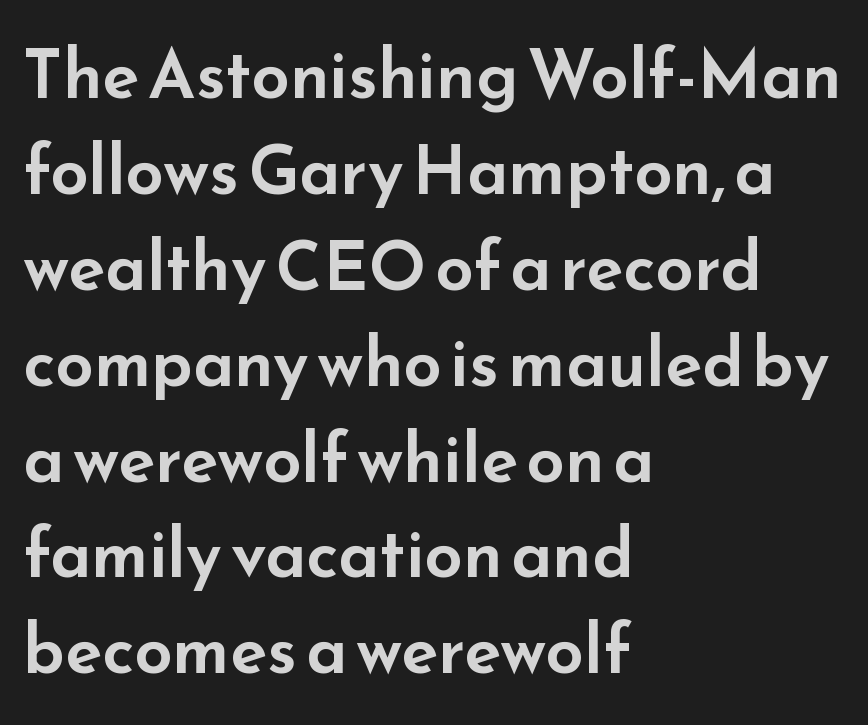
Anything drawn beneath the words? Only blank space. Letterform terminals end flat and unadorned throughout the passage. The letters sit at their default tracking, neither squeezed nor spread. The lines are quadded left.
